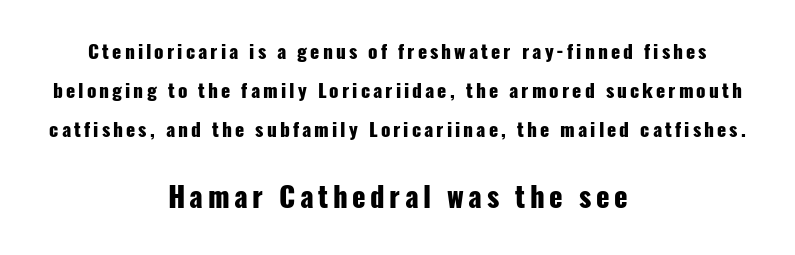
Note: smaller setting up top, larger setting below. Serifs: no, the terminals of the letterforms are clean. One-word summary of the alignment: center. Plenty of ink on the page — the face is bold. Rule under the text: the space is simply empty.
